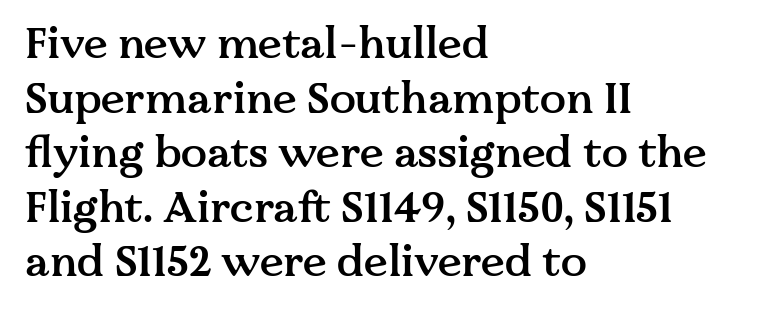
The sample has been set in demibold, a notch under bold. Spacing verdict: proportional, widths tailored to each character. Is this a sans? No — the strokes have serifs. Quick note: interline space is typical. Casual observation: everything's shoved over to the left.
